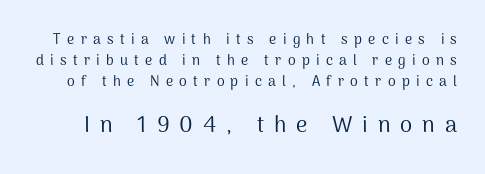
The image shows 22 px text type, upright; set normal line spacing (1.49x), unusually wide letter spacing (+0.45 em), not underlined; the second (bottom) block is 1.57x larger.
